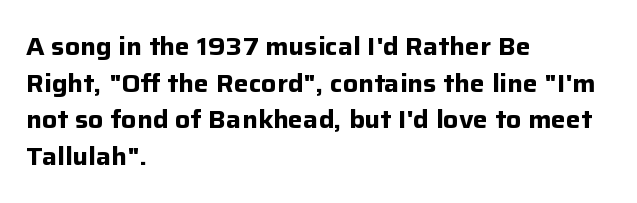
Q: Is the text bold? A: Yes.
Q: Is the text italic (slanted)? A: No, it is upright.
Q: Is the text underlined? A: No.
Q: How is the paragraph aligned? A: Left-aligned.
Q: Is the spacing between letters normal or unusually wide? A: Normal.
Q: Is the spacing between lines tight, normal or loose? A: Normal.
